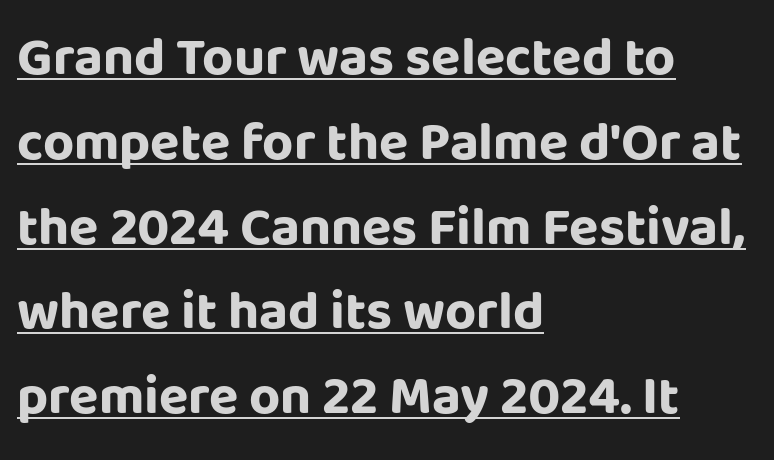
The image shows 54 px bold sans-serif type, upright; set left-aligned, normal line spacing (1.57x), normal letter spacing, underlined; low stroke contrast and a large x-height.
